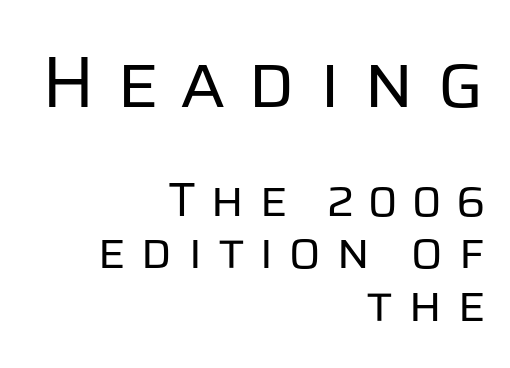
{"serif": "no", "italic": "no", "bold": "no", "weight": "regular", "width": "normal", "stroke_contrast": "low", "x_height": "large", "monospaced": "no", "underline": "no", "align": "right", "line_spacing": "tight", "line_spacing_ratio": 1.09, "letter_spacing": "wide", "letter_spacing_em": 0.3, "larger_block": "first", "size_ratio": 1.5, "glyph_px": 72}
